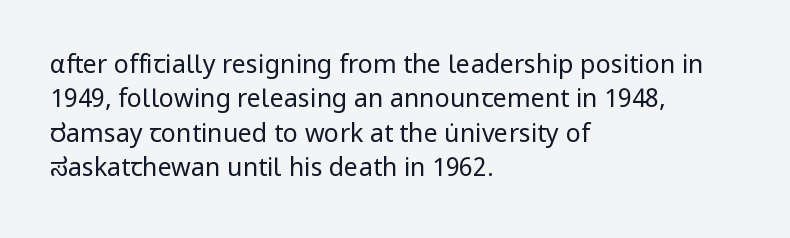
Q: Is the text bold? A: No.
Q: Is the text italic (slanted)? A: No, it is upright.
Q: Is the text underlined? A: No.
Q: How is the paragraph aligned? A: Left-aligned.
Q: Is the spacing between letters normal or unusually wide? A: Normal.
Q: Is the spacing between lines tight, normal or loose? A: Normal.
